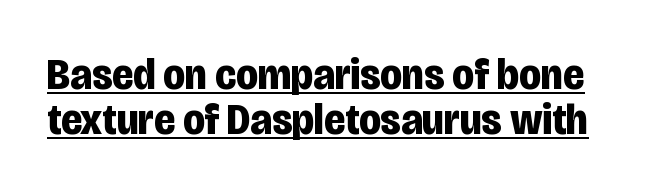
The letters advance in unequal steps, a hallmark of proportional type. Caption: bold face, heavy strokes. Examine the stroke ends and you'll find no serifs. The designer dialed line spacing down below the default. The horizontal fit of the characters is conventional and even.
